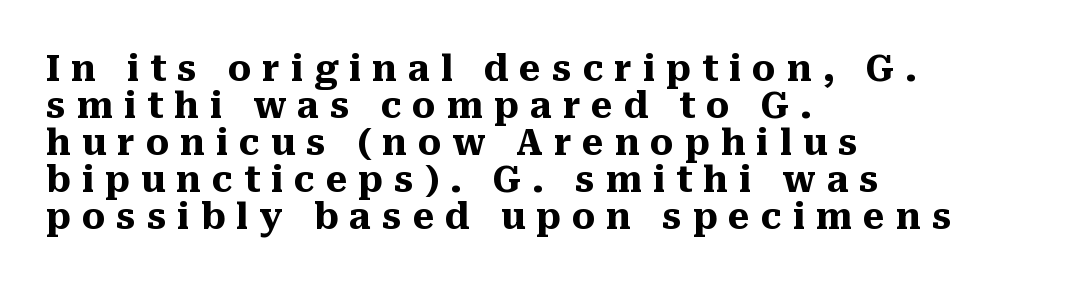
Q: Is the text bold? A: Yes.
Q: Is the text italic (slanted)? A: No, it is upright.
Q: Is the typeface a serif or a sans-serif typeface? A: Serif.
Q: Is the text underlined? A: No.
Q: How is the paragraph aligned? A: Left-aligned.
Q: Is the spacing between letters normal or unusually wide? A: Unusually wide.
Q: Is the spacing between lines tight, normal or loose? A: Tight.
Q: Width (condensed, normal, or wide)? A: Normal.
Q: Stroke contrast? A: Medium.
Q: x-height? A: Medium.
Q: Monospaced? A: No.
